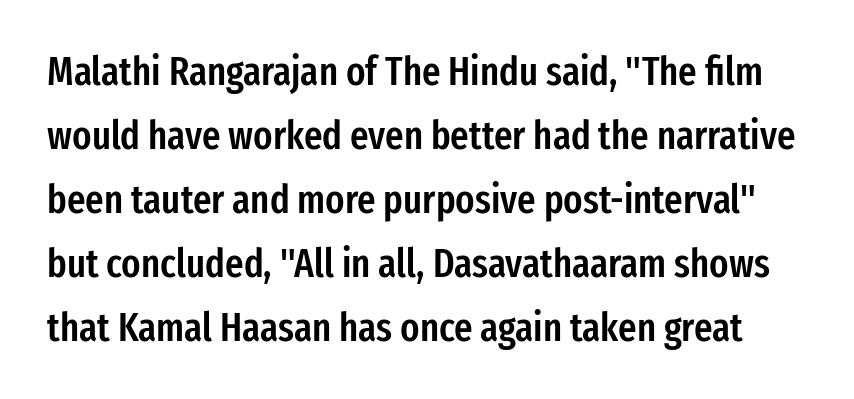
This is moderately heavy type, rendered in semibold. Bare-footed words on every line. Each letter keeps its own natural width here, so spacing adapts to shape. Type style note: lacks serifs.
